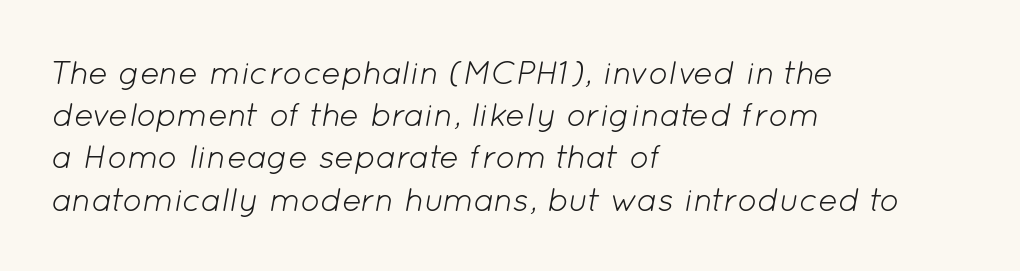
{"italic": "yes", "lean": "right", "slant_degrees": 12, "bold": "no", "weight": "light", "width": "normal", "stroke_contrast": "low", "x_height": "medium", "monospaced": "no", "underline": "no", "align": "left", "line_spacing": "normal", "line_spacing_ratio": 1.28, "letter_spacing": "normal", "letter_spacing_em": 0.0, "glyph_px": 33}
